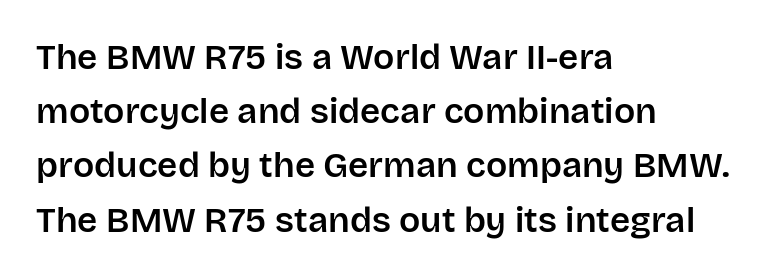
Q: Is the text italic (slanted)? A: No, it is upright.
Q: Is the typeface a serif or a sans-serif typeface? A: Sans-serif.
Q: Is the text underlined? A: No.
Q: How is the paragraph aligned? A: Left-aligned.
Q: Is the spacing between letters normal or unusually wide? A: Normal.
Q: Is the spacing between lines tight, normal or loose? A: Normal.
Q: Width (condensed, normal, or wide)? A: Normal.
Q: Stroke contrast? A: Low.
Q: x-height? A: Large.
Q: Monospaced? A: No.
